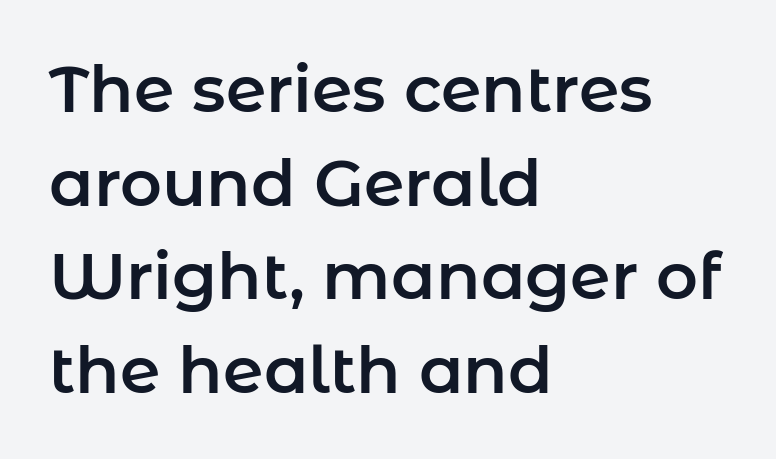
{"serif": "no", "italic": "no", "width": "normal", "stroke_contrast": "low", "x_height": "medium", "monospaced": "no", "underline": "no", "align": "left", "line_spacing": "normal", "line_spacing_ratio": 1.44, "letter_spacing": "normal", "letter_spacing_em": 0.0, "glyph_px": 65}
